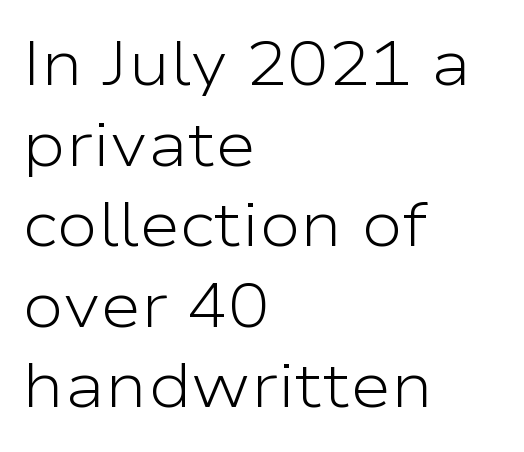
The image shows 62 px light, wide sans-serif type, upright; set left-aligned, normal line spacing (1.3x), normal letter spacing, not underlined; low stroke contrast and a medium x-height.
